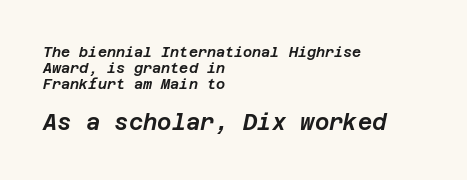
{"italic": "yes", "lean": "right", "slant_degrees": 12, "underline": "no", "align": "left", "line_spacing_ratio": 1.16, "letter_spacing": "normal", "letter_spacing_em": 0.0, "larger_block": "second", "size_ratio": 1.57, "glyph_px": 22}
